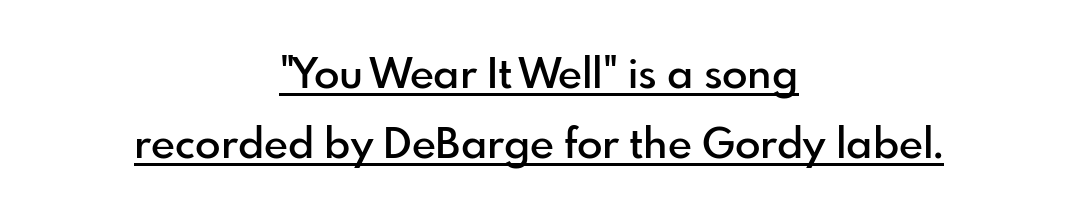
Q: Is the text bold? A: Semi-bold.
Q: Is the text italic (slanted)? A: No, it is upright.
Q: Is the typeface a serif or a sans-serif typeface? A: Sans-serif.
Q: Is the text underlined? A: Yes.
Q: How is the paragraph aligned? A: Centered.
Q: Is the spacing between letters normal or unusually wide? A: Normal.
Q: Is the spacing between lines tight, normal or loose? A: Normal.
Q: Width (condensed, normal, or wide)? A: Normal.
Q: Stroke contrast? A: Low.
Q: x-height? A: Small.
Q: Monospaced? A: No.
